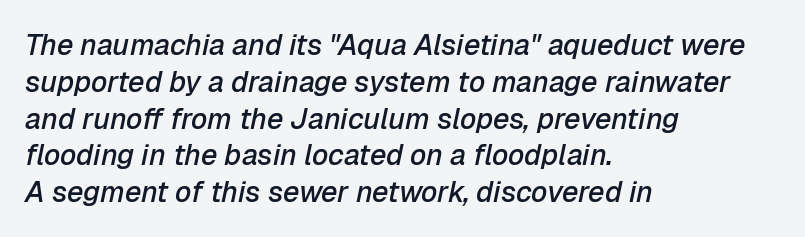
The image shows 29 px semibold type, italic (leaning right); set left-aligned, normal line spacing (1.27x), normal letter spacing, not underlined; low stroke contrast and a medium x-height.
